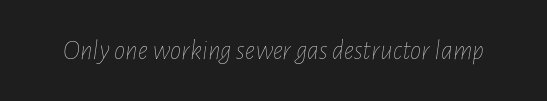
The face looks like a standard text weight, possibly lighter. No extra tracking has been applied to these lines. Type without underlining. You could not count columns in this text — the font is proportionally spaced.
